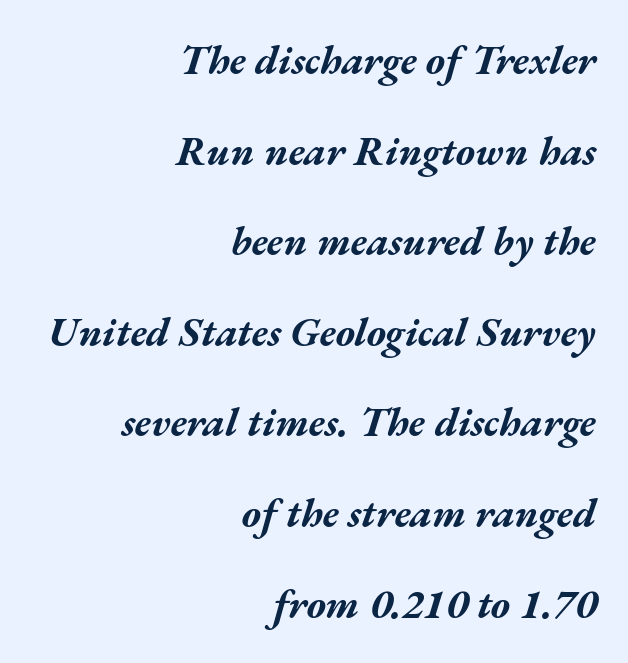
{"italic": "yes", "lean": "right", "slant_degrees": 17, "bold": "yes", "weight": "bold", "width": "wide", "stroke_contrast": "medium", "x_height": "medium", "monospaced": "no", "underline": "no", "align": "right", "line_spacing": "loose", "line_spacing_ratio": 2.21, "letter_spacing": "normal", "letter_spacing_em": 0.0, "glyph_px": 41}
